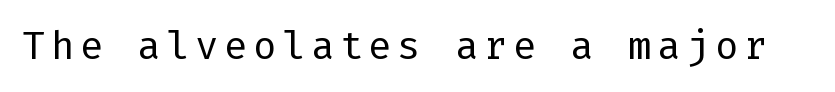
Q: Is the text bold? A: No.
Q: Is the text italic (slanted)? A: No, it is upright.
Q: Is the typeface a serif or a sans-serif typeface? A: Sans-serif.
Q: Is the text underlined? A: No.
Q: Width (condensed, normal, or wide)? A: Normal.
Q: Stroke contrast? A: Low.
Q: x-height? A: Medium.
